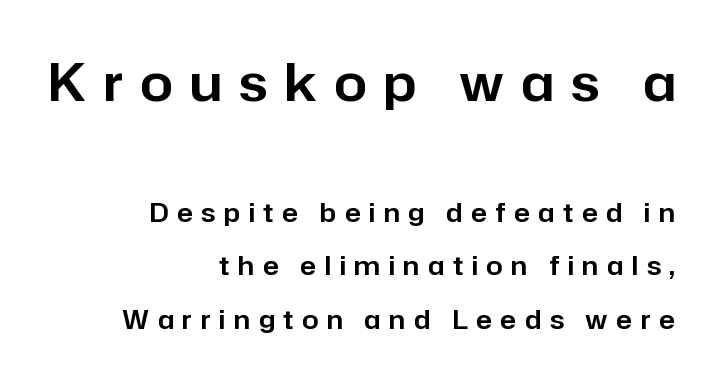
{"serif": "no", "italic": "no", "width": "normal", "stroke_contrast": "low", "x_height": "medium", "monospaced": "no", "underline": "no", "align": "right", "line_spacing": "loose", "line_spacing_ratio": 2.06, "letter_spacing": "wide", "letter_spacing_em": 0.33, "larger_block": "first", "size_ratio": 2.0, "glyph_px": 52}
